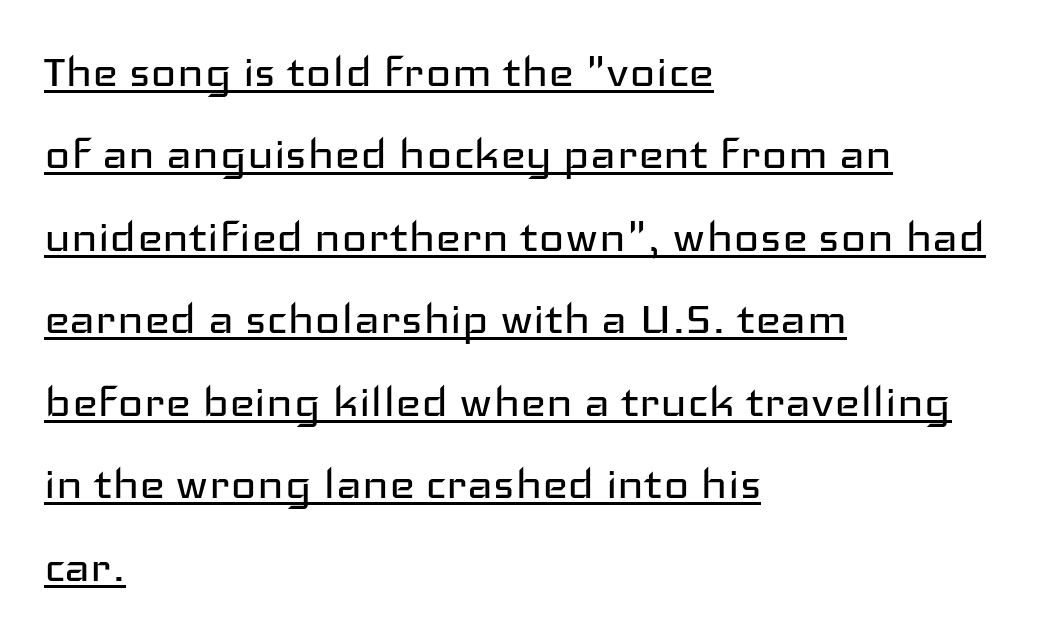
Q: Is the text bold? A: No.
Q: Is the text italic (slanted)? A: No, it is upright.
Q: Is the typeface a serif or a sans-serif typeface? A: Sans-serif.
Q: Is the text underlined? A: Yes.
Q: How is the paragraph aligned? A: Left-aligned.
Q: Is the spacing between letters normal or unusually wide? A: Normal.
Q: Is the spacing between lines tight, normal or loose? A: Normal.
Q: Width (condensed, normal, or wide)? A: Wide.
Q: Stroke contrast? A: Low.
Q: x-height? A: Medium.
Q: Monospaced? A: No.
